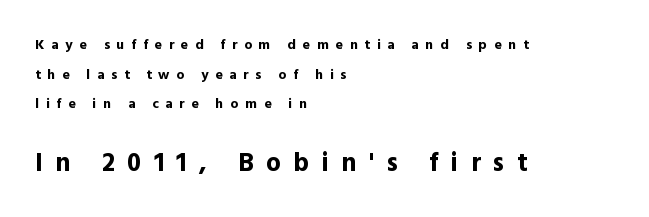
Inter-character spacing is expanded well beyond the font's built-in metrics. You get the small type first, then a jump to larger type. Typographic density is high because the face is bold. Airy leading. Quick note: underline off. Posture: upright roman.
